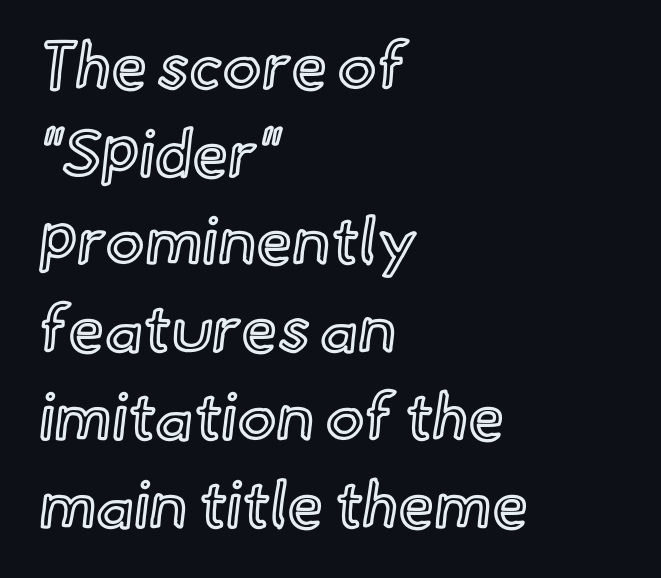
{"width": "normal", "x_height": "small", "monospaced": "no", "underline": "no", "align": "left", "line_spacing": "normal", "line_spacing_ratio": 1.35, "letter_spacing": "normal", "letter_spacing_em": 0.0, "glyph_px": 65}
